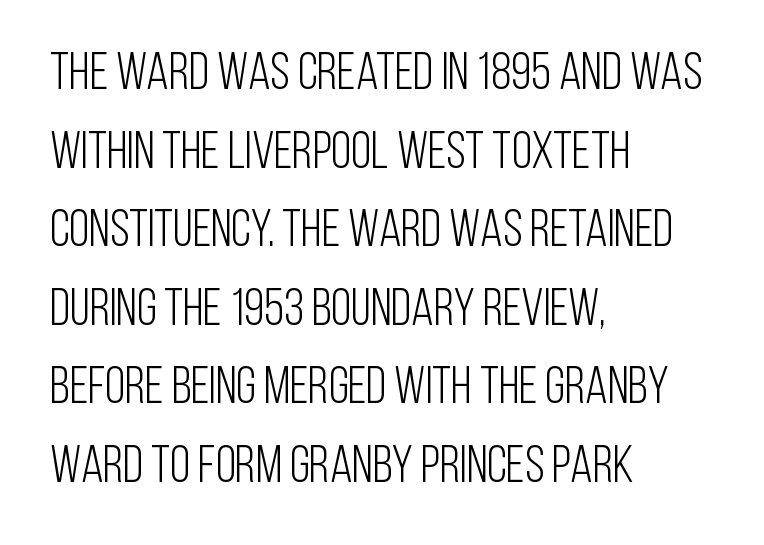
Q: Is the text bold? A: No.
Q: Is the text italic (slanted)? A: No, it is upright.
Q: Is the typeface a serif or a sans-serif typeface? A: Sans-serif.
Q: Is the text underlined? A: No.
Q: How is the paragraph aligned? A: Left-aligned.
Q: Is the spacing between letters normal or unusually wide? A: Normal.
Q: Is the spacing between lines tight, normal or loose? A: Normal.
Q: Width (condensed, normal, or wide)? A: Condensed.
Q: Stroke contrast? A: Low.
Q: x-height? A: Large.
Q: Monospaced? A: No.
